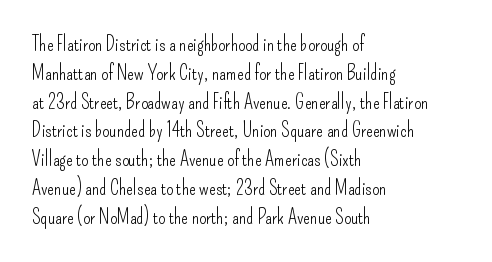
Q: Is the text bold? A: No.
Q: Is the text italic (slanted)? A: No, it is upright.
Q: Is the text underlined? A: No.
Q: How is the paragraph aligned? A: Left-aligned.
Q: Is the spacing between letters normal or unusually wide? A: Normal.
Q: Is the spacing between lines tight, normal or loose? A: Normal.
